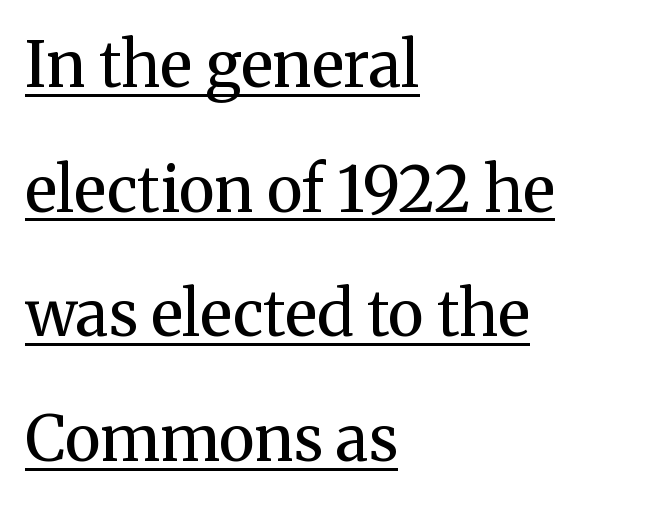
Inter-character spacing is left at the font's built-in metrics. The typesetter has applied underlining to the passage shown. Here the designer chose a conventional face with non-uniform glyph widths. The text was rendered using a seriffed face with decorative stroke endings.
